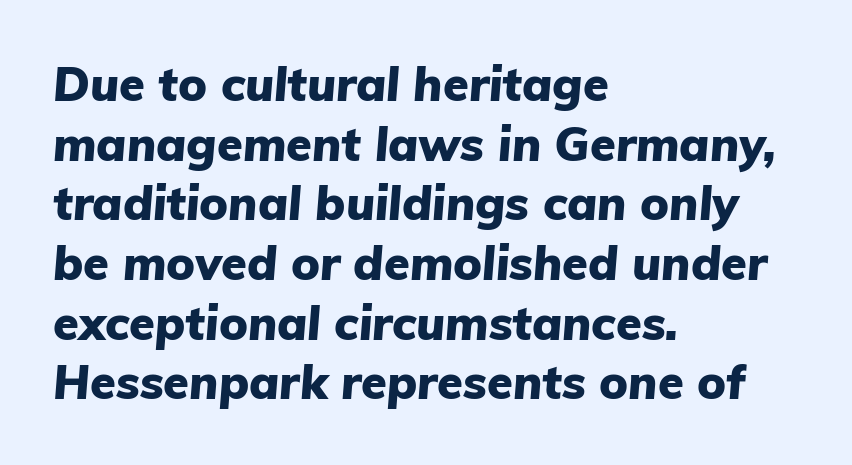
{"italic": "yes", "lean": "right", "slant_degrees": 5, "bold": "yes", "weight": "heavy", "width": "normal", "stroke_contrast": "low", "x_height": "medium", "monospaced": "no", "underline": "no", "align": "left", "line_spacing": "normal", "line_spacing_ratio": 1.27, "letter_spacing": "normal", "letter_spacing_em": 0.0, "glyph_px": 47}
